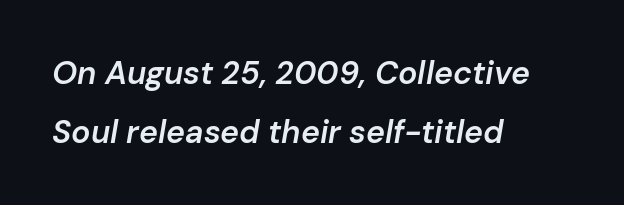
The image shows 32 px semibold type, italic (leaning right); set left-aligned, line spacing 1.85x, normal letter spacing, not underlined; low stroke contrast and a medium x-height.
